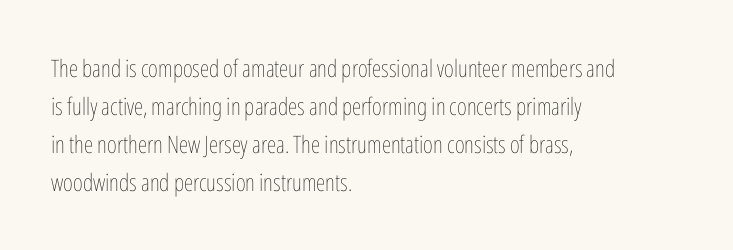
The image shows 24 px text type, upright; set left-aligned, normal line spacing (1.58x), normal letter spacing, not underlined.
